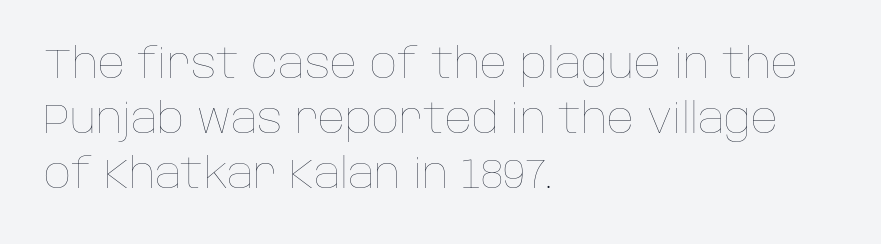
{"italic": "no", "bold": "no", "weight": "thin", "width": "normal", "stroke_contrast": "low", "x_height": "large", "monospaced": "no", "underline": "no", "align": "left", "line_spacing": "normal", "line_spacing_ratio": 1.31, "letter_spacing": "normal", "letter_spacing_em": 0.0, "glyph_px": 42}
